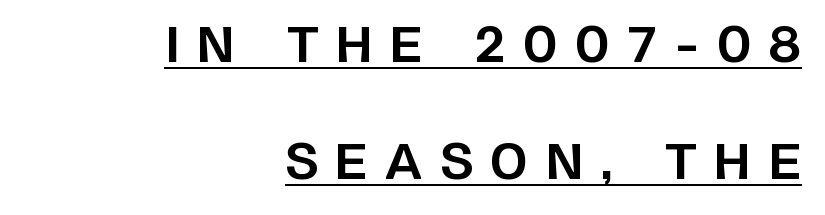
Q: Is the text bold? A: Yes.
Q: Is the text italic (slanted)? A: No, it is upright.
Q: Is the typeface a serif or a sans-serif typeface? A: Sans-serif.
Q: Is the text underlined? A: Yes.
Q: How is the paragraph aligned? A: Right-aligned.
Q: Is the spacing between letters normal or unusually wide? A: Unusually wide.
Q: Is the spacing between lines tight, normal or loose? A: Loose.
Q: Width (condensed, normal, or wide)? A: Normal.
Q: Stroke contrast? A: Low.
Q: x-height? A: Large.
Q: Monospaced? A: No.
